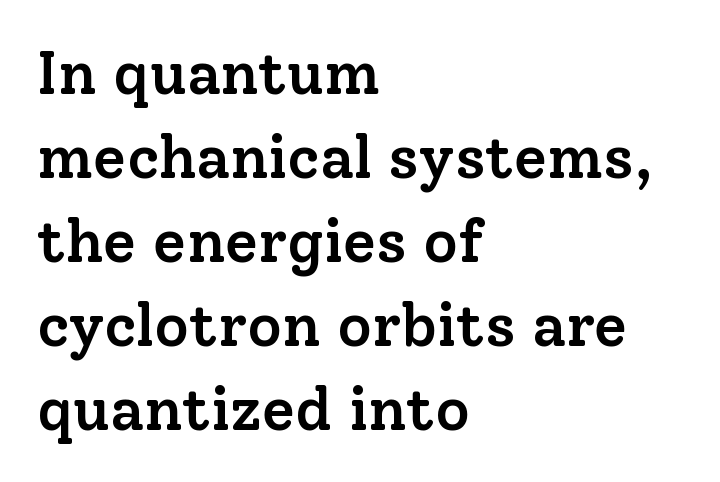
The image shows 60 px semibold serif type, upright; set left-aligned, normal line spacing (1.4x), normal letter spacing, not underlined; low stroke contrast and a medium x-height.
